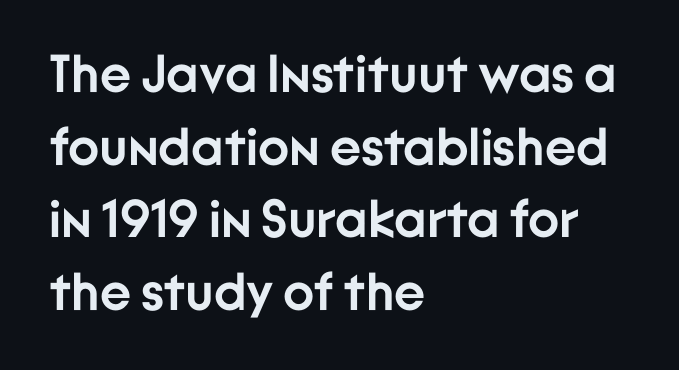
Q: Is the text bold? A: Yes.
Q: Is the text italic (slanted)? A: No, it is upright.
Q: Is the typeface a serif or a sans-serif typeface? A: Sans-serif.
Q: Is the text underlined? A: No.
Q: How is the paragraph aligned? A: Left-aligned.
Q: Is the spacing between letters normal or unusually wide? A: Normal.
Q: Is the spacing between lines tight, normal or loose? A: Normal.
Q: Width (condensed, normal, or wide)? A: Normal.
Q: Stroke contrast? A: Low.
Q: x-height? A: Medium.
Q: Monospaced? A: No.
